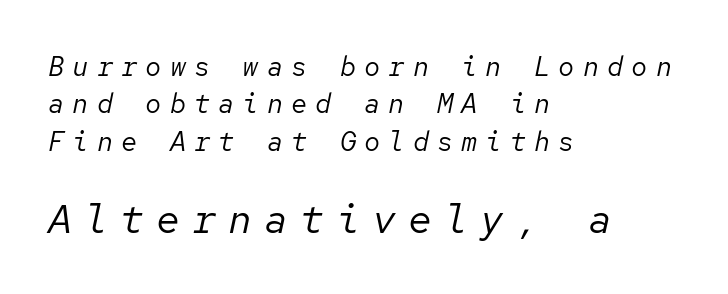
{"italic": "yes", "lean": "right", "slant_degrees": 12, "bold": "no", "weight": "regular", "width": "normal", "stroke_contrast": "low", "x_height": "medium", "monospaced": "yes", "underline": "no", "align": "left", "line_spacing": "normal", "line_spacing_ratio": 1.38, "letter_spacing": "wide", "letter_spacing_em": 0.3, "larger_block": "second", "size_ratio": 1.48, "glyph_px": 40}
